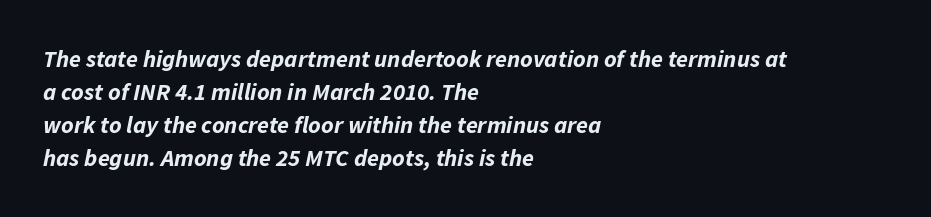
{"italic": "yes", "lean": "right", "slant_degrees": 11, "bold": "yes", "underline": "no", "align": "left", "line_spacing": "normal", "line_spacing_ratio": 1.38, "letter_spacing": "normal", "letter_spacing_em": 0.0, "glyph_px": 24}
